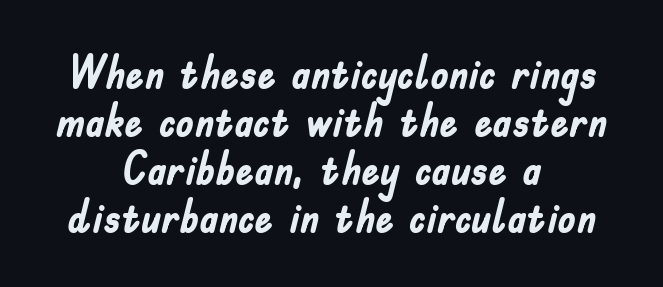
{"serif": "no", "bold": "yes", "weight": "semibold", "width": "condensed", "stroke_contrast": "low", "x_height": "small", "monospaced": "no", "underline": "no", "align": "center", "line_spacing": "tight", "line_spacing_ratio": 1.04, "letter_spacing": "normal", "letter_spacing_em": 0.0, "glyph_px": 46}
